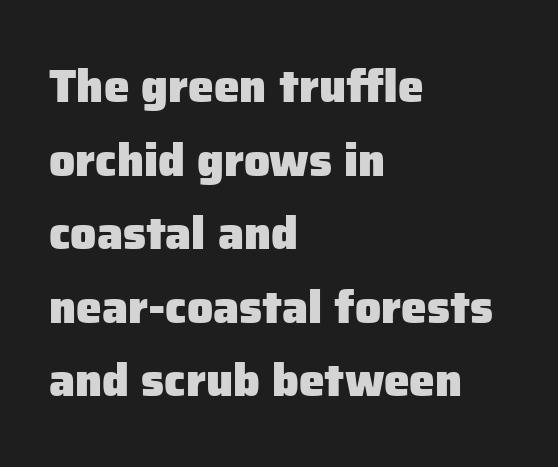
Q: Is the text bold? A: Yes.
Q: Is the text italic (slanted)? A: No, it is upright.
Q: Is the typeface a serif or a sans-serif typeface? A: Sans-serif.
Q: Is the text underlined? A: No.
Q: How is the paragraph aligned? A: Left-aligned.
Q: Is the spacing between letters normal or unusually wide? A: Normal.
Q: Is the spacing between lines tight, normal or loose? A: Normal.
Q: Width (condensed, normal, or wide)? A: Normal.
Q: Stroke contrast? A: Low.
Q: x-height? A: Medium.
Q: Monospaced? A: No.
